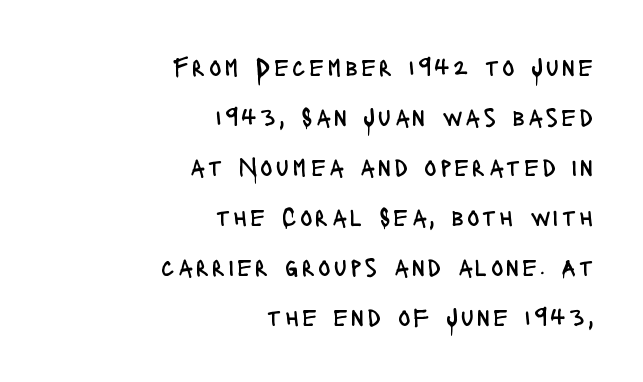
The foot of each line stays bare and open. The letters stand upright; this is a roman face. Horizontally, the lines are justified to the trailing edge only. One glance says open: line gaps are wider than usual. The passage shown is not bold in any degree.
